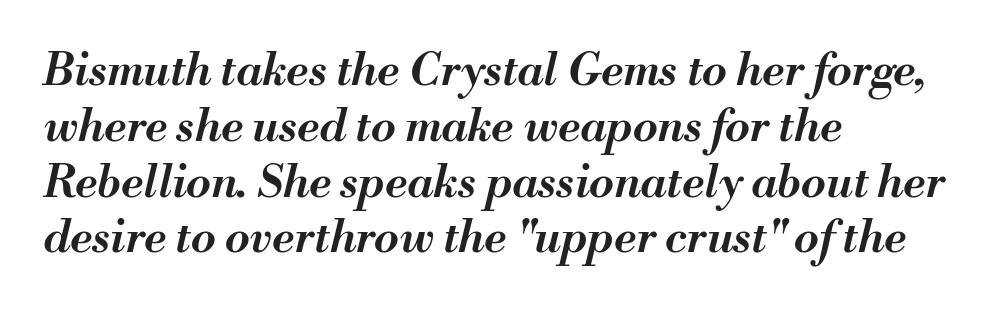
Q: Is the text bold? A: Semi-bold.
Q: Is the text italic (slanted)? A: Yes, it leans right by about 13 degrees.
Q: Is the text underlined? A: No.
Q: How is the paragraph aligned? A: Left-aligned.
Q: Is the spacing between letters normal or unusually wide? A: Normal.
Q: Width (condensed, normal, or wide)? A: Normal.
Q: Stroke contrast? A: Medium.
Q: x-height? A: Small.
Q: Monospaced? A: No.
